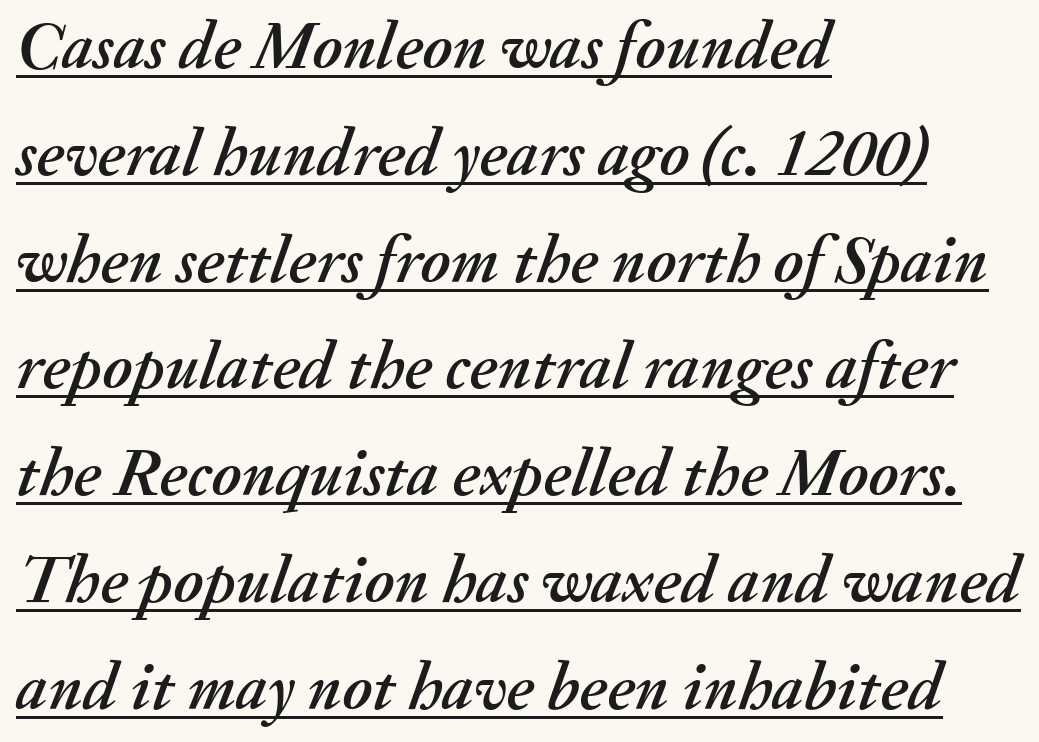
{"italic": "yes", "lean": "right", "slant_degrees": 20, "width": "normal", "stroke_contrast": "medium", "x_height": "small", "monospaced": "no", "underline": "yes", "align": "left", "line_spacing": "normal", "line_spacing_ratio": 1.57, "letter_spacing": "normal", "letter_spacing_em": 0.0, "glyph_px": 68}
